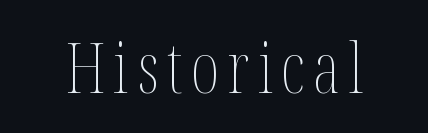
The image shows 69 px thin, condensed type, upright; set not underlined; medium stroke contrast and a medium x-height.
